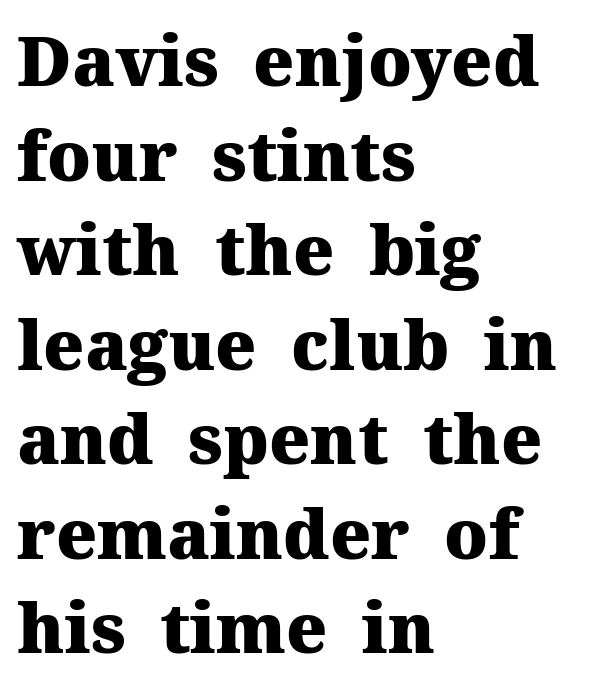
Does the lettering tilt? It doesn't — this is upright. The text block is weighted toward the left margin, trailing off unevenly rightward. The gaps between neighbouring characters are ordinary and unremarkable. I'd describe the lettering as bold — thick and assertive. Regarding serifs, this sample has them.
